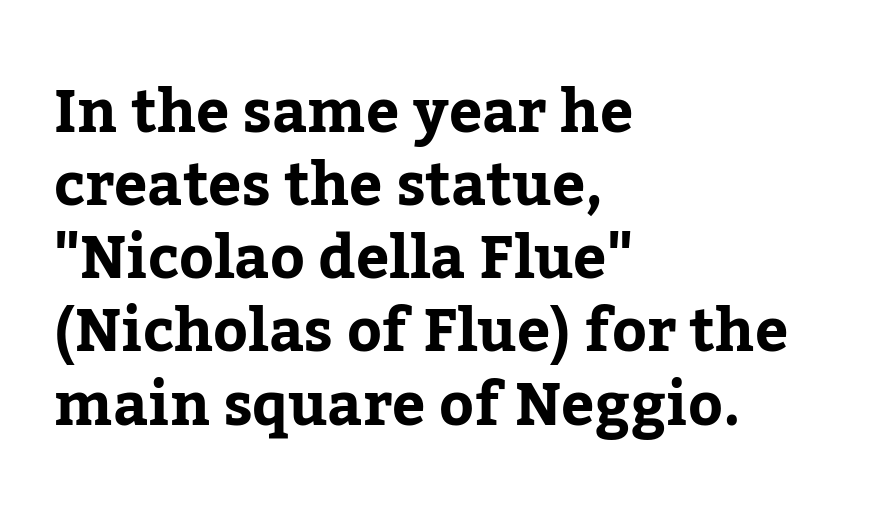
{"serif": "yes", "italic": "no", "width": "normal", "stroke_contrast": "low", "x_height": "medium", "monospaced": "no", "underline": "no", "align": "left", "line_spacing_ratio": 1.24, "letter_spacing": "normal", "letter_spacing_em": 0.0, "glyph_px": 59}
